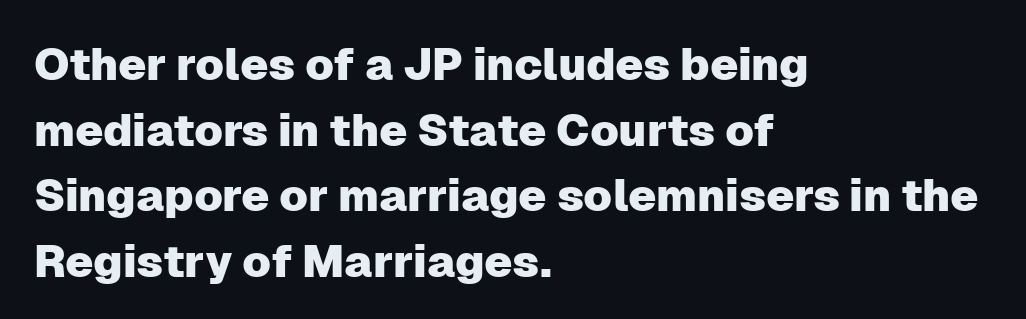
Letterform terminals end flat and unadorned throughout the passage. The face used here is rendered with its standard letterfit. It's the straight-up-and-down kind of type. Words float on clear page, feet unadorned. The paragraph has a hard left edge and a soft right edge.
